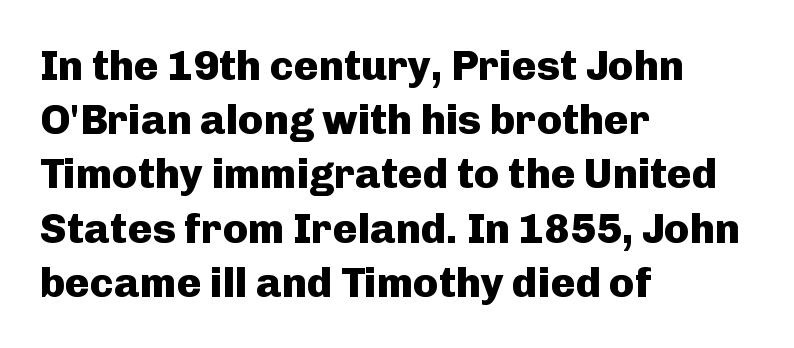
The block of text has a typical density, with ordinary space between rows. What kind of face is this? One without serifs — a sans. Each row of text sits above clean, open space. The rendering uses a bold face; every stroke is thick and dark. This rendering leaves character spacing at its baseline value. This rendering uses left alignment, leaving the right contour irregular.
